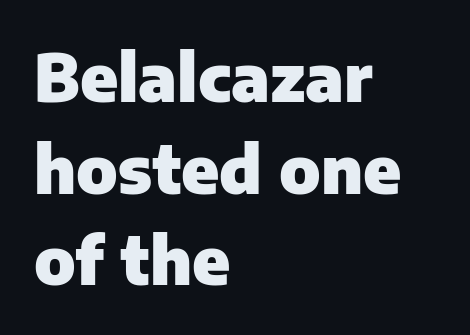
The image shows 66 px heavy sans-serif type, upright; set left-aligned, normal line spacing (1.39x), normal letter spacing, not underlined; low stroke contrast and a medium x-height.
